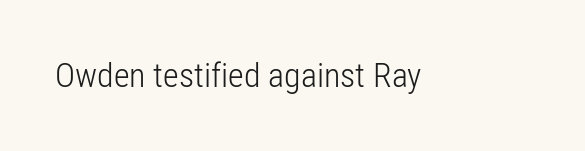
The image shows 34 px light, condensed sans-serif type, upright; set normal letter spacing, not underlined; low stroke contrast and a medium x-height.
